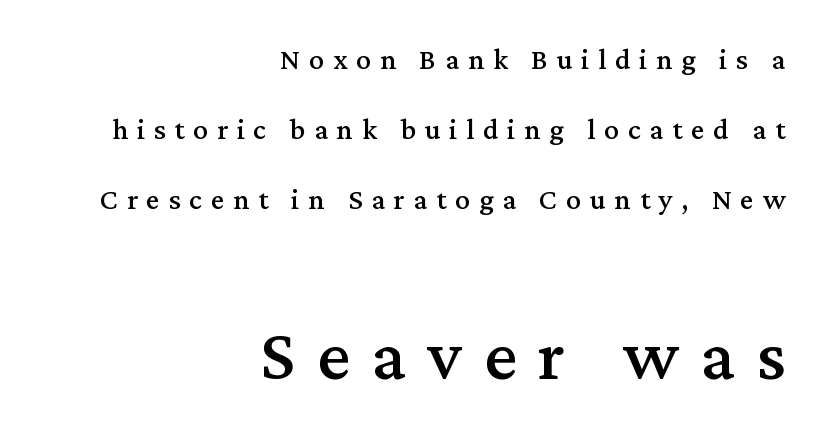
Observe the wide spacing: letters keep a clear distance from each other. The face used here is seriffed, in the tradition of book romans. Ascenders rise straight up at ninety degrees. Clear beneath every line of the passage. Larger block? The one below; the one above is distinctly smaller.
